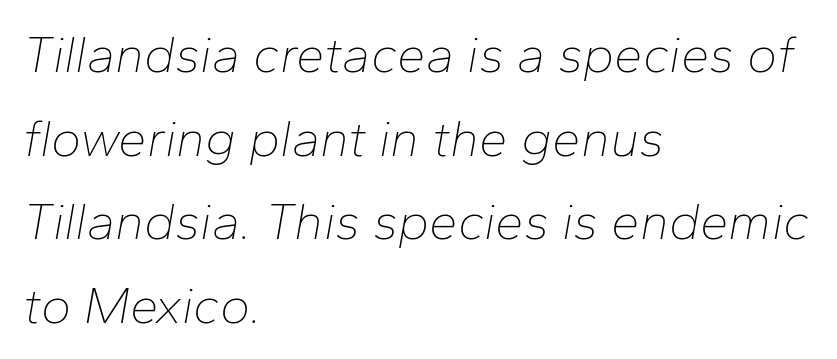
The image shows 51 px thin type, italic (leaning right); set left-aligned, normal line spacing (1.64x), normal letter spacing, not underlined; low stroke contrast and a medium x-height.
